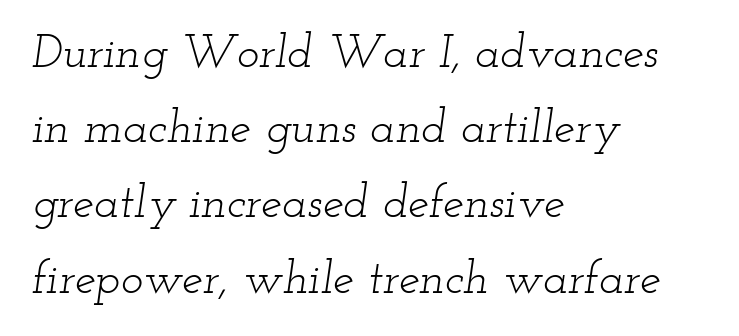
Q: Is the text bold? A: No.
Q: Is the text italic (slanted)? A: Yes, it leans right by about 12 degrees.
Q: Is the typeface a serif or a sans-serif typeface? A: Serif.
Q: Is the text underlined? A: No.
Q: How is the paragraph aligned? A: Left-aligned.
Q: Is the spacing between letters normal or unusually wide? A: Normal.
Q: Is the spacing between lines tight, normal or loose? A: Normal.
Q: Width (condensed, normal, or wide)? A: Wide.
Q: Stroke contrast? A: Low.
Q: x-height? A: Small.
Q: Monospaced? A: No.
